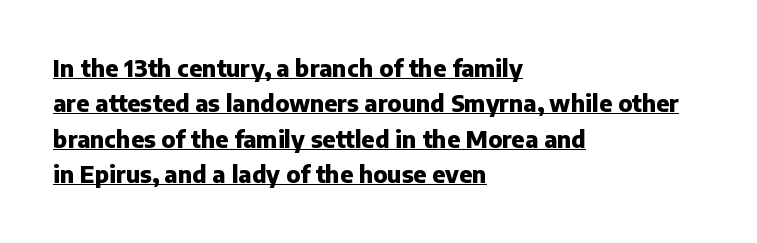
The image shows 23 px bold type, upright; set left-aligned, normal line spacing (1.54x), normal letter spacing, underlined.
